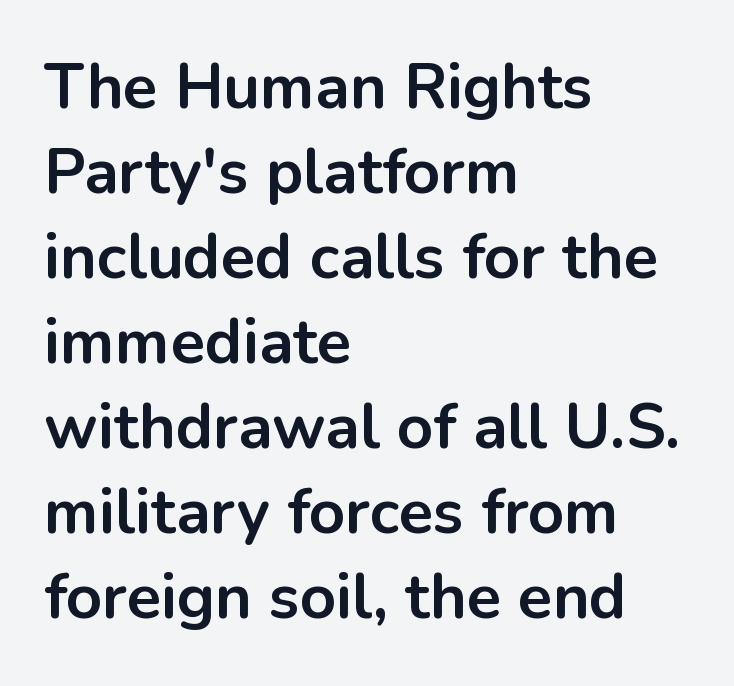
Q: Is the text bold? A: Yes.
Q: Is the text italic (slanted)? A: No, it is upright.
Q: Is the typeface a serif or a sans-serif typeface? A: Sans-serif.
Q: Is the text underlined? A: No.
Q: How is the paragraph aligned? A: Left-aligned.
Q: Is the spacing between letters normal or unusually wide? A: Normal.
Q: Is the spacing between lines tight, normal or loose? A: Normal.
Q: Width (condensed, normal, or wide)? A: Normal.
Q: Stroke contrast? A: Low.
Q: x-height? A: Medium.
Q: Monospaced? A: No.
